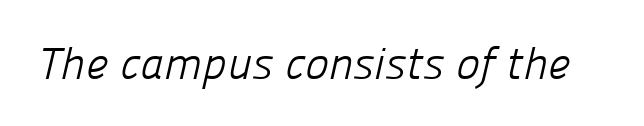
The image shows 45 px light sans-serif type; set normal letter spacing, not underlined; low stroke contrast and a medium x-height.
